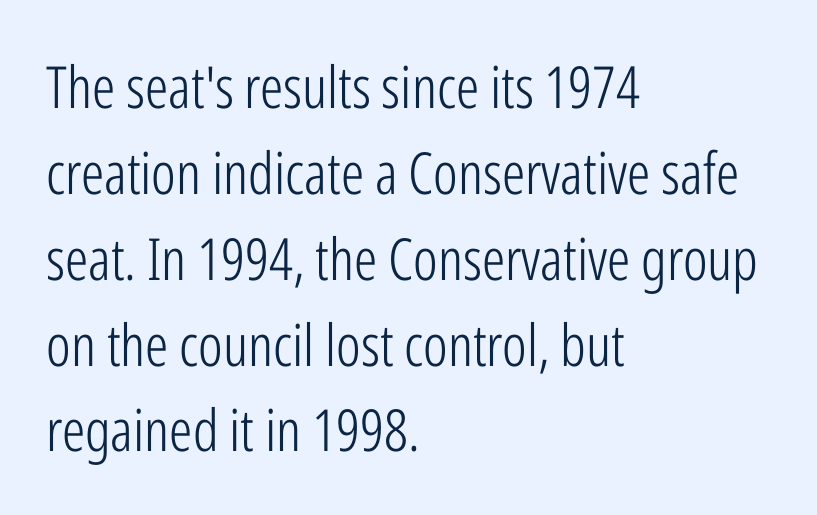
{"serif": "no", "italic": "no", "bold": "no", "weight": "light", "width": "condensed", "stroke_contrast": "low", "x_height": "medium", "monospaced": "no", "underline": "no", "align": "left", "line_spacing": "normal", "line_spacing_ratio": 1.48, "letter_spacing": "normal", "letter_spacing_em": 0.0, "glyph_px": 58}
